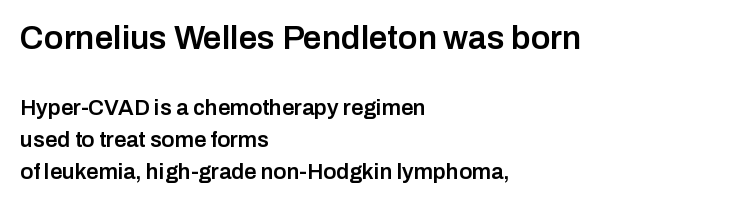
Line spacing here is normal. Weight check: semibold — heavier than regular, not quite bold. Note the varied advance widths — an 'i' is clearly narrower than an 'm'. These lines are set flush left with a ragged right edge.
